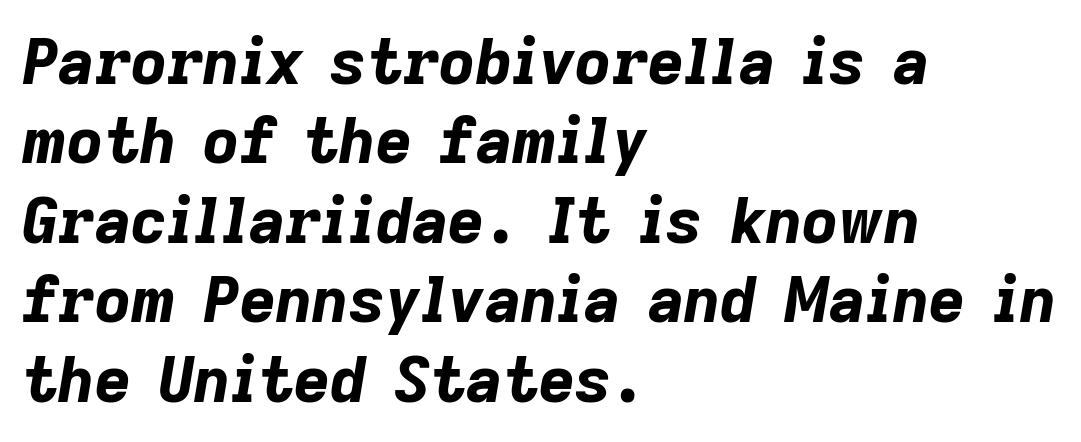
The block of text has a typical density, with ordinary space between rows. Descender tails drop into unmarked territory. Heft: maximum for text — a bold. Each letter keeps its own natural width here, so spacing adapts to shape. Observe the ordinary spacing: letters are neighbours, not strangers.
